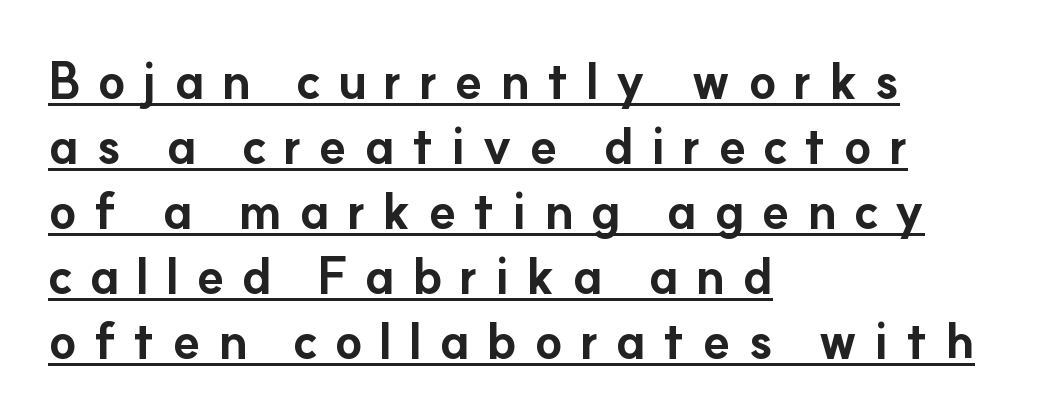
The image shows 50 px bold sans-serif type, upright; set left-aligned, normal line spacing (1.3x), unusually wide letter spacing (+0.34 em), underlined; low stroke contrast and a small x-height.
